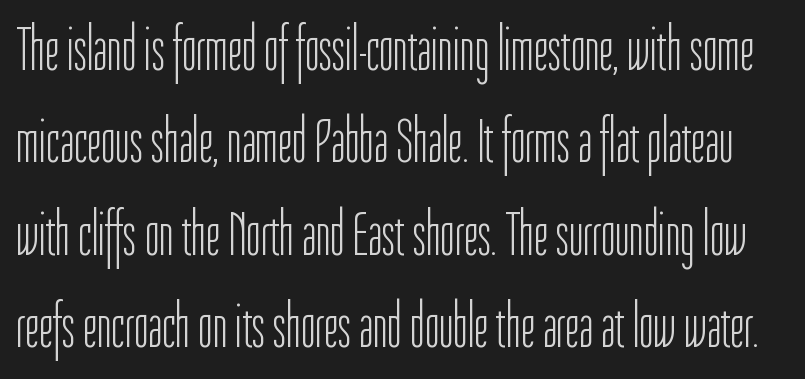
Q: Is the text bold? A: No.
Q: Is the text italic (slanted)? A: No, it is upright.
Q: Is the typeface a serif or a sans-serif typeface? A: Sans-serif.
Q: Is the text underlined? A: No.
Q: Is the spacing between letters normal or unusually wide? A: Normal.
Q: Is the spacing between lines tight, normal or loose? A: Normal.
Q: Width (condensed, normal, or wide)? A: Condensed.
Q: Stroke contrast? A: Low.
Q: x-height? A: Medium.
Q: Monospaced? A: No.
